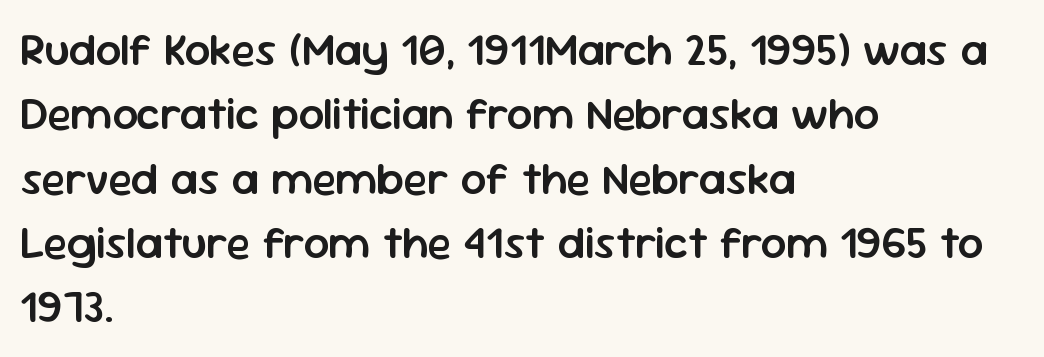
Q: Is the text bold? A: Semi-bold.
Q: Is the text italic (slanted)? A: No, it is upright.
Q: Is the typeface a serif or a sans-serif typeface? A: Sans-serif.
Q: Is the text underlined? A: No.
Q: How is the paragraph aligned? A: Left-aligned.
Q: Is the spacing between letters normal or unusually wide? A: Normal.
Q: Is the spacing between lines tight, normal or loose? A: Normal.
Q: Width (condensed, normal, or wide)? A: Normal.
Q: Stroke contrast? A: Low.
Q: x-height? A: Medium.
Q: Monospaced? A: No.
